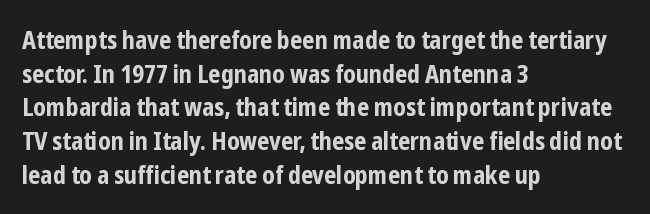
Q: Is the text bold? A: Yes.
Q: Is the text italic (slanted)? A: No, it is upright.
Q: Is the text underlined? A: No.
Q: How is the paragraph aligned? A: Left-aligned.
Q: Is the spacing between letters normal or unusually wide? A: Normal.
Q: Is the spacing between lines tight, normal or loose? A: Normal.
